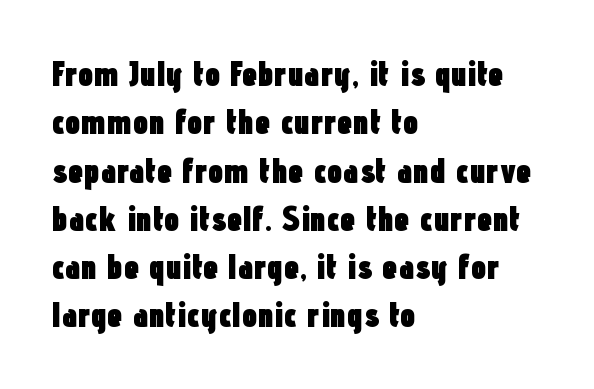
{"serif": "no", "italic": "no", "bold": "yes", "weight": "heavy", "width": "condensed", "stroke_contrast": "low", "x_height": "medium", "monospaced": "no", "underline": "no", "align": "left", "line_spacing": "normal", "line_spacing_ratio": 1.38, "letter_spacing": "normal", "letter_spacing_em": 0.0, "glyph_px": 35}
